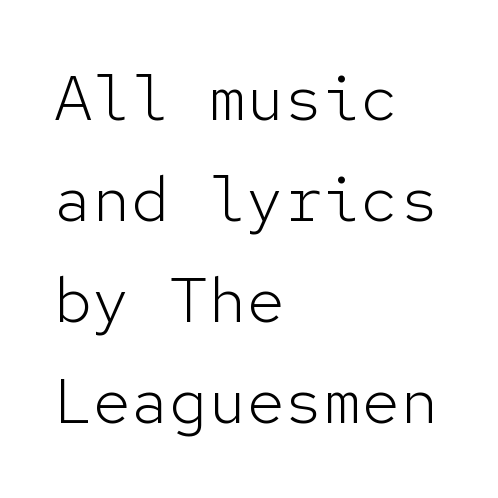
The ragged edge is on the right, which tells us the setting is flush left. This sample uses plain, unmodified letter spacing. Classification — sans serif. A typesetter would call this monospace, since all characters share one set width. Normally led — the rows are evenly, conventionally spaced.
